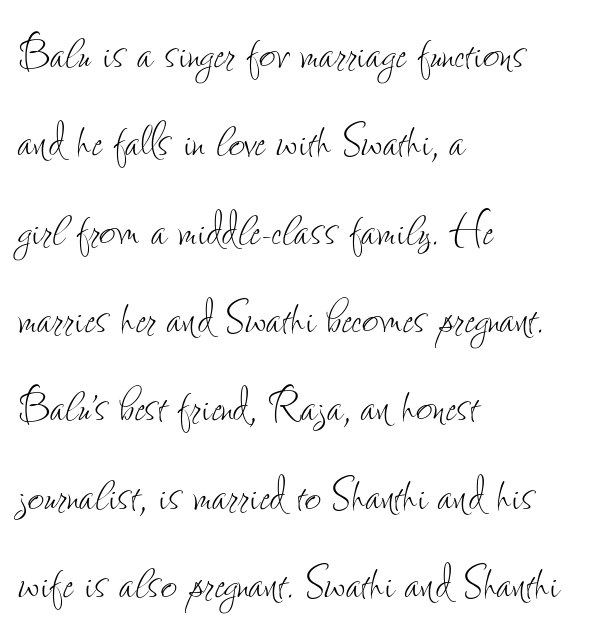
No extra ink here — the face is not bold. The space between consecutive lines is moderate. The rag falls on the right side of this text block. Think of a printed novel: that variable character pitch is what you see here.
